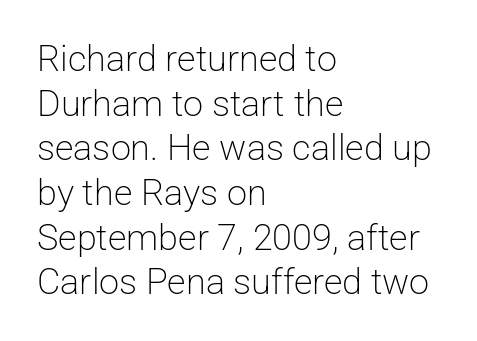
{"serif": "no", "italic": "no", "bold": "no", "weight": "light", "width": "normal", "stroke_contrast": "low", "x_height": "medium", "monospaced": "no", "underline": "no", "align": "left", "line_spacing_ratio": 1.24, "letter_spacing": "normal", "letter_spacing_em": 0.0, "glyph_px": 36}
